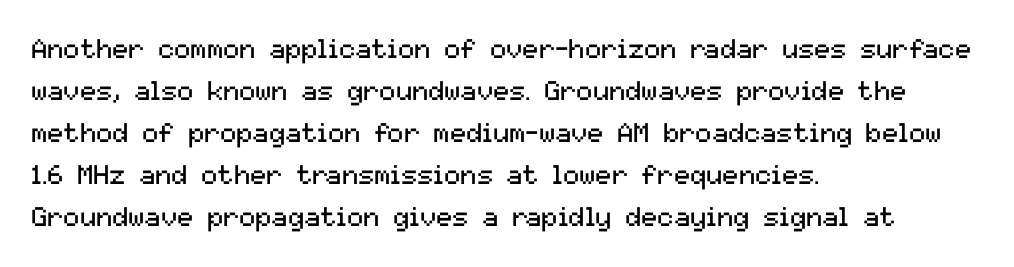
Q: Is the text bold? A: No.
Q: Is the text italic (slanted)? A: No, it is upright.
Q: Is the text underlined? A: No.
Q: How is the paragraph aligned? A: Left-aligned.
Q: Is the spacing between letters normal or unusually wide? A: Normal.
Q: Is the spacing between lines tight, normal or loose? A: Normal.
